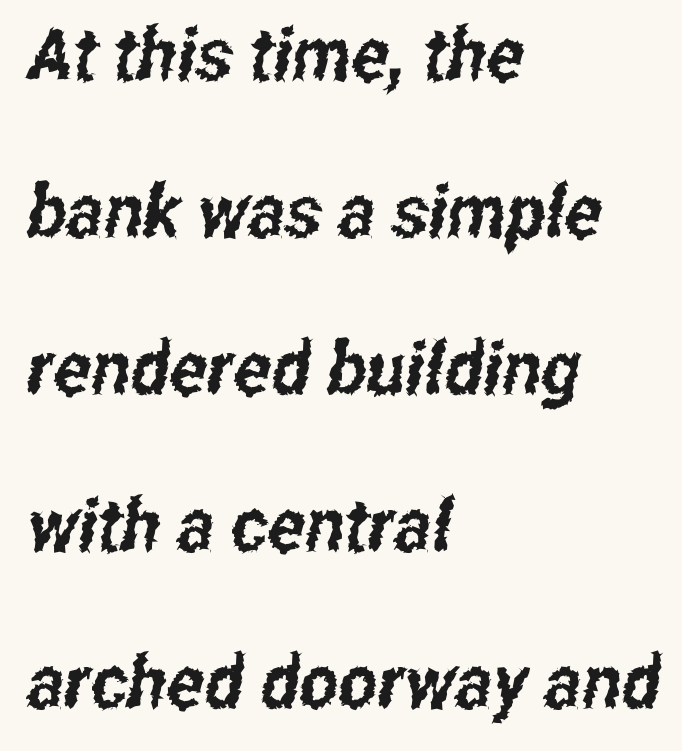
What's the leading like? Stretched, with rows far apart. Look at the bottom of the vertical strokes: they stop flat, with no serifs. Horizontally, the lines are justified to the leading edge only. The face used here is proportionally spaced, like ordinary book or web type. This rendering features lettering with no underline.
